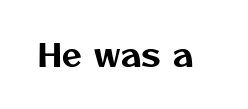
The passage shown is typed in a proportional face where columns would drift. Glyph-to-glyph distance matches everyday printed text. Descenders hang freely into open space. Does the type have serifs? No, each stem ends abruptly.
